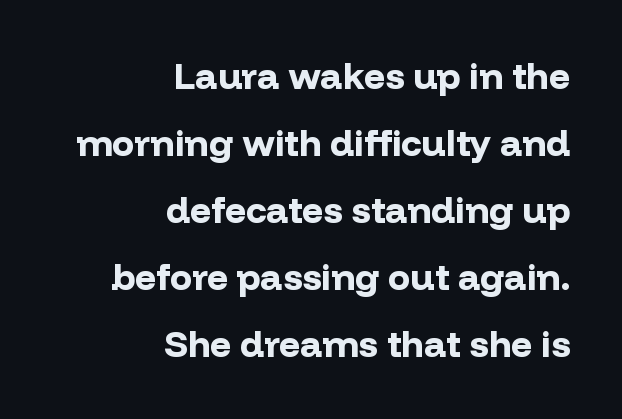
{"serif": "no", "italic": "no", "bold": "yes", "weight": "bold", "width": "normal", "stroke_contrast": "low", "x_height": "medium", "monospaced": "no", "underline": "no", "align": "right", "line_spacing_ratio": 1.81, "letter_spacing": "normal", "letter_spacing_em": 0.0, "glyph_px": 37}
